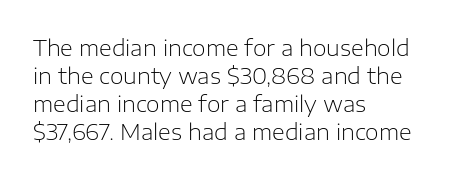
The image shows 22 px text type, upright; set left-aligned, normal line spacing (1.28x), normal letter spacing, not underlined.
